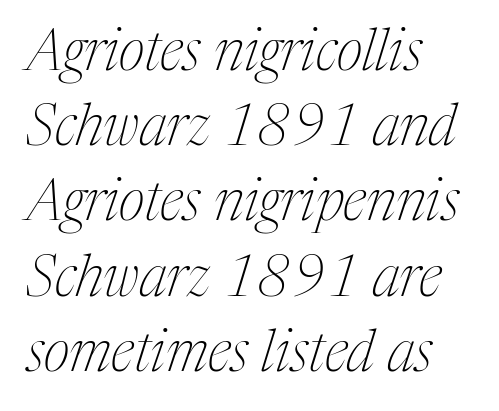
{"serif": "yes", "italic": "yes", "lean": "right", "slant_degrees": 17, "bold": "no", "weight": "thin", "width": "condensed", "stroke_contrast": "medium", "x_height": "medium", "monospaced": "no", "underline": "no", "align": "left", "line_spacing": "normal", "line_spacing_ratio": 1.32, "letter_spacing": "normal", "letter_spacing_em": 0.0, "glyph_px": 57}
